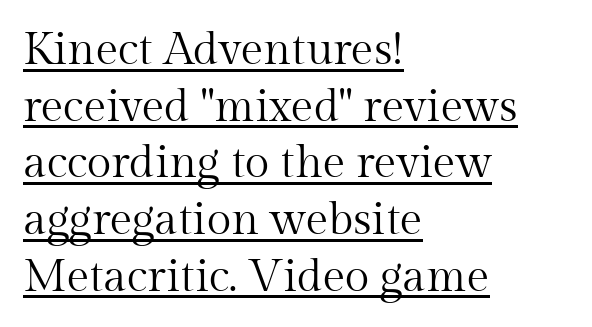
Q: Is the text bold? A: No.
Q: Is the text italic (slanted)? A: No, it is upright.
Q: Is the typeface a serif or a sans-serif typeface? A: Serif.
Q: Is the text underlined? A: Yes.
Q: How is the paragraph aligned? A: Left-aligned.
Q: Is the spacing between letters normal or unusually wide? A: Normal.
Q: Is the spacing between lines tight, normal or loose? A: Normal.
Q: Width (condensed, normal, or wide)? A: Normal.
Q: Stroke contrast? A: Medium.
Q: x-height? A: Medium.
Q: Monospaced? A: No.
